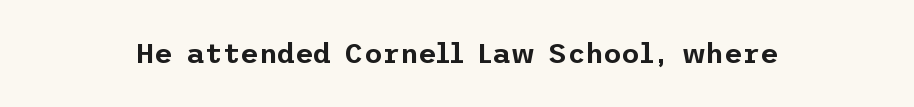
These lines keep a tight, regular rhythm from letter to letter. Letters rest on an invisible, unmarked baseline. Tall strokes in this sample are plumb rather than angled. Regarding serifs, this sample does without them.
